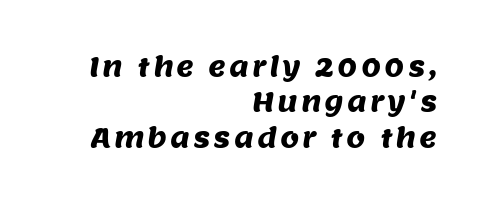
The image shows 27 px text type; set right-aligned, normal line spacing (1.31x), not underlined.
